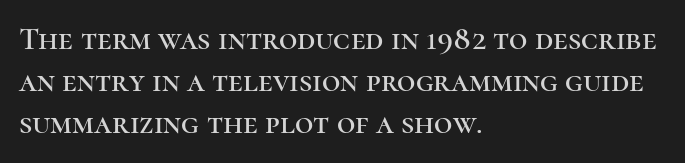
The passage is arranged the way most books set body copy — flush left. Bare-footed words on every line. This is the regular roman posture of the typeface. Does extra space separate the letters? No, they use regular spacing. Here the designer chose a conventional face with non-uniform glyph widths.
